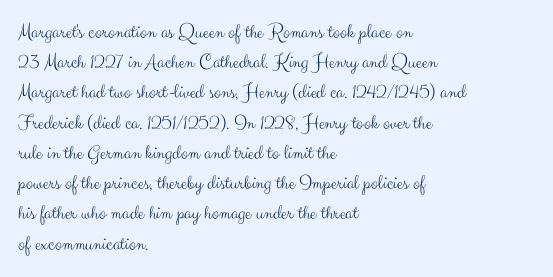
The image shows 21 px text type; set left-aligned, normal line spacing (1.44x), normal letter spacing, not underlined.
